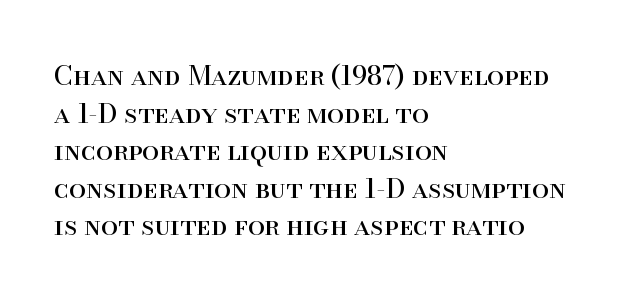
Notice how the stems are strictly vertical — no italics here. A bare baseline throughout the passage. Inter-character spacing is left at the font's built-in metrics. Vertical spacing — default. The ragged edge is on the right, which tells us the setting is flush left. The font sits on the lighter half of the weight spectrum, regular included.
